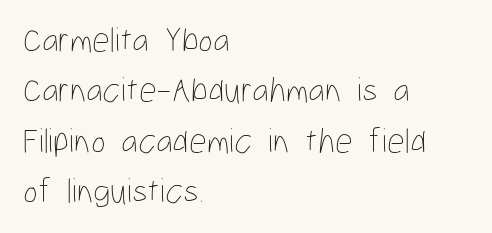
Q: Is the text bold? A: No.
Q: Is the text italic (slanted)? A: No, it is upright.
Q: Is the text underlined? A: No.
Q: How is the paragraph aligned? A: Left-aligned.
Q: Is the spacing between letters normal or unusually wide? A: Normal.
Q: Is the spacing between lines tight, normal or loose? A: Normal.
Q: Width (condensed, normal, or wide)? A: Condensed.
Q: Stroke contrast? A: Low.
Q: x-height? A: Medium.
Q: Monospaced? A: No.
